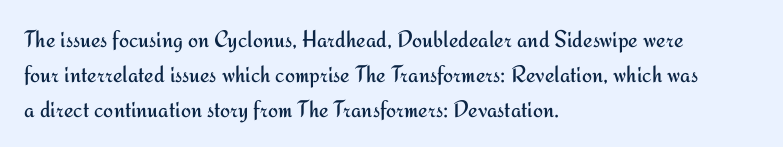
Q: Is the text bold? A: No.
Q: Is the text italic (slanted)? A: No, it is upright.
Q: Is the text underlined? A: No.
Q: How is the paragraph aligned? A: Left-aligned.
Q: Is the spacing between letters normal or unusually wide? A: Normal.
Q: Is the spacing between lines tight, normal or loose? A: Normal.
